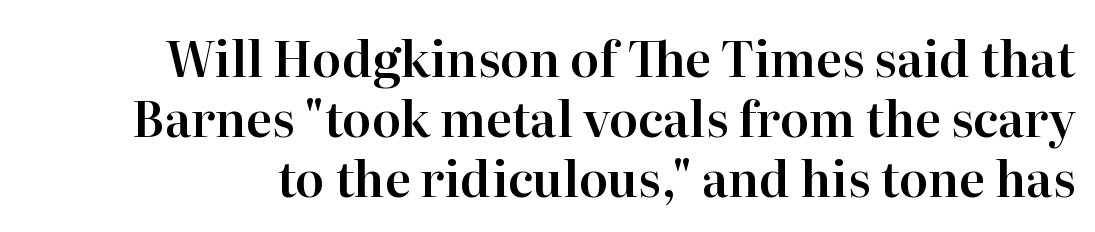
Q: Is the text italic (slanted)? A: No, it is upright.
Q: Is the typeface a serif or a sans-serif typeface? A: Serif.
Q: Is the text underlined? A: No.
Q: Is the spacing between letters normal or unusually wide? A: Normal.
Q: Is the spacing between lines tight, normal or loose? A: Normal.
Q: Width (condensed, normal, or wide)? A: Normal.
Q: Stroke contrast? A: High.
Q: x-height? A: Medium.
Q: Monospaced? A: No.
